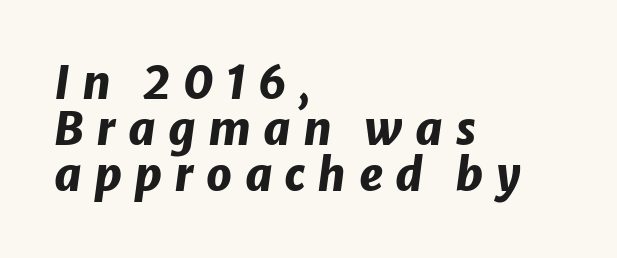
The image shows 45 px heavy type, italic (leaning right); set left-aligned, tight line spacing (1.02x), unusually wide letter spacing (+0.27 em), not underlined; low stroke contrast and a medium x-height.
